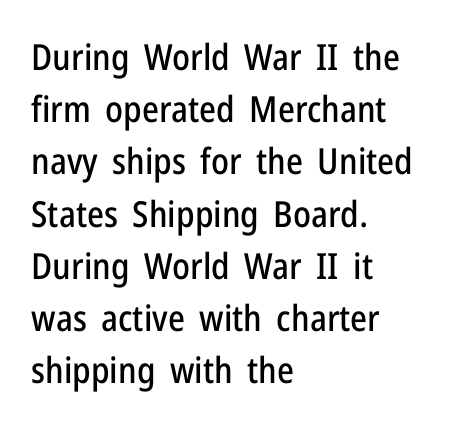
You could not count columns in this text — the font is proportionally spaced. Look at the tracking — it's just the regular setting, nothing added. The text was rendered using a sans face with plain stroke endings. Plain, unruled lines of type. Posture: upright roman. Does the copy run flush right? No — it runs flush left.
